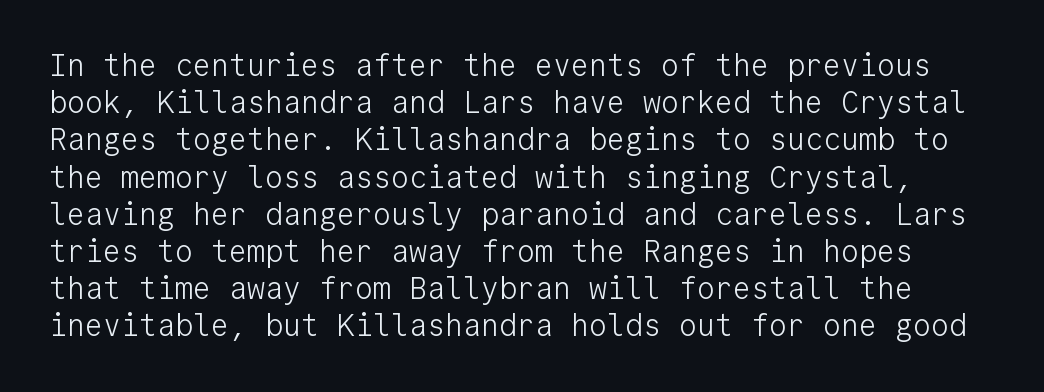
The image shows 30 px light sans-serif type, upright, monospaced; set line spacing 1.24x, normal letter spacing, not underlined; low stroke contrast and a medium x-height.
